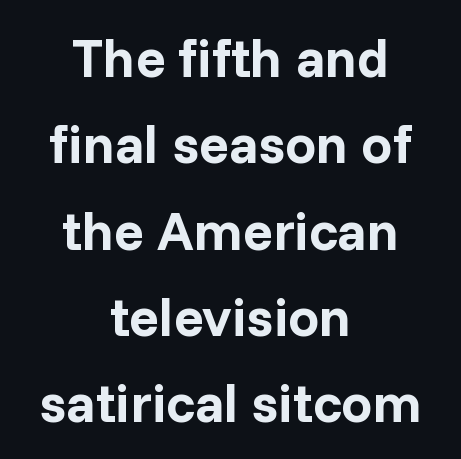
{"serif": "no", "italic": "no", "bold": "yes", "weight": "bold", "width": "normal", "stroke_contrast": "low", "x_height": "medium", "monospaced": "no", "underline": "no", "align": "center", "line_spacing": "normal", "line_spacing_ratio": 1.57, "letter_spacing": "normal", "letter_spacing_em": 0.0, "glyph_px": 55}
